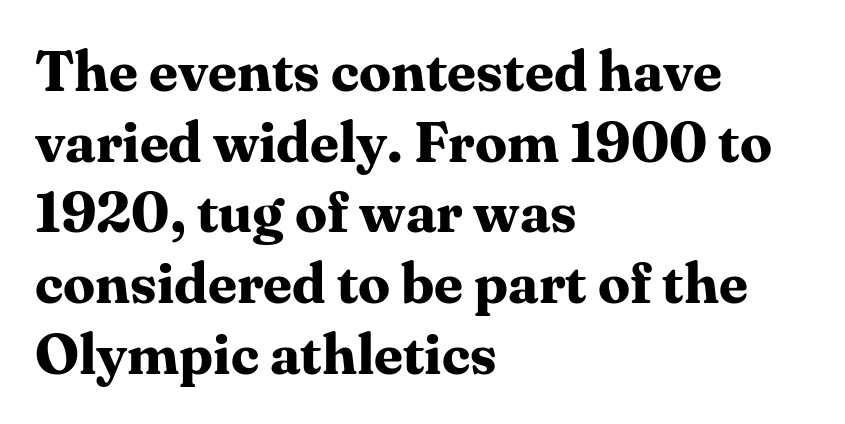
Heavy, bold letterforms. This rendering uses left alignment, leaving the right contour irregular. Bare-footed words on every line. Designer's note — italics off, roman on.
